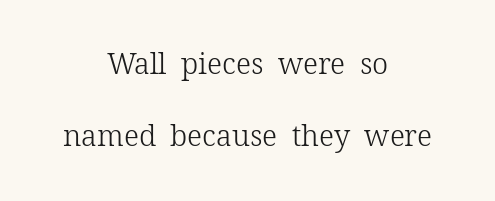
{"serif": "yes", "italic": "no", "bold": "no", "weight": "light", "width": "normal", "stroke_contrast": "low", "x_height": "medium", "monospaced": "no", "underline": "no", "align": "center", "line_spacing": "loose", "line_spacing_ratio": 2.49, "letter_spacing": "normal", "letter_spacing_em": 0.0, "glyph_px": 29}
